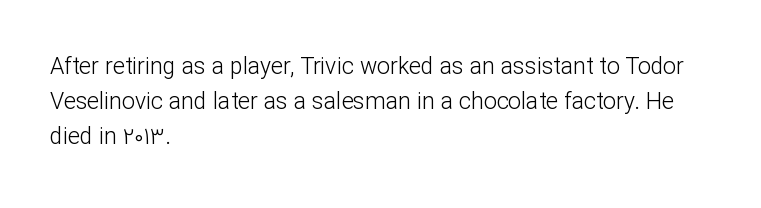
Q: Is the text bold? A: No.
Q: Is the text italic (slanted)? A: No, it is upright.
Q: Is the text underlined? A: No.
Q: How is the paragraph aligned? A: Left-aligned.
Q: Is the spacing between letters normal or unusually wide? A: Normal.
Q: Is the spacing between lines tight, normal or loose? A: Normal.
